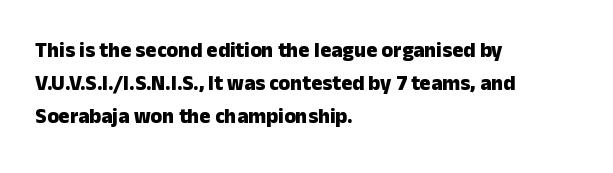
The image shows 21 px bold type, upright; set left-aligned, normal line spacing (1.56x), normal letter spacing, not underlined.
